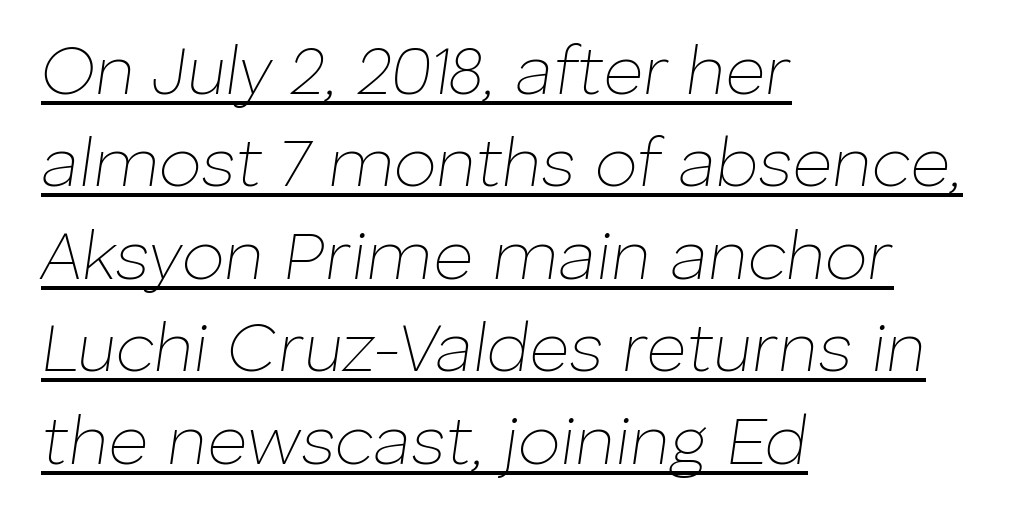
Q: Is the text bold? A: No.
Q: Is the text italic (slanted)? A: Yes, it leans right by about 8 degrees.
Q: Is the text underlined? A: Yes.
Q: How is the paragraph aligned? A: Left-aligned.
Q: Is the spacing between letters normal or unusually wide? A: Normal.
Q: Is the spacing between lines tight, normal or loose? A: Normal.
Q: Width (condensed, normal, or wide)? A: Normal.
Q: Stroke contrast? A: Low.
Q: x-height? A: Medium.
Q: Monospaced? A: No.
